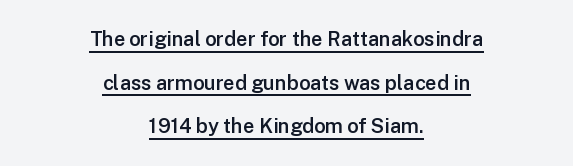
The image shows 20 px text type, upright; set centered, loose line spacing (2.18x), normal letter spacing, underlined.
